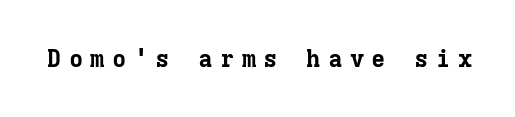
Decoration check: the copy has no underline. The face used here is rendered with a markedly widened letterfit. Nope, not italic — everything's standing straight. Summary of weight: heavy, a full bold.
